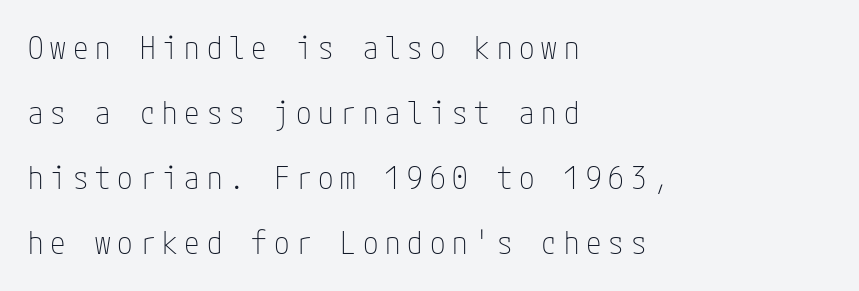
The image shows 31 px thin, condensed sans-serif type, upright; set left-aligned, loose line spacing (2.1x), unusually wide letter spacing (+0.22 em), not underlined; low stroke contrast and a medium x-height.
